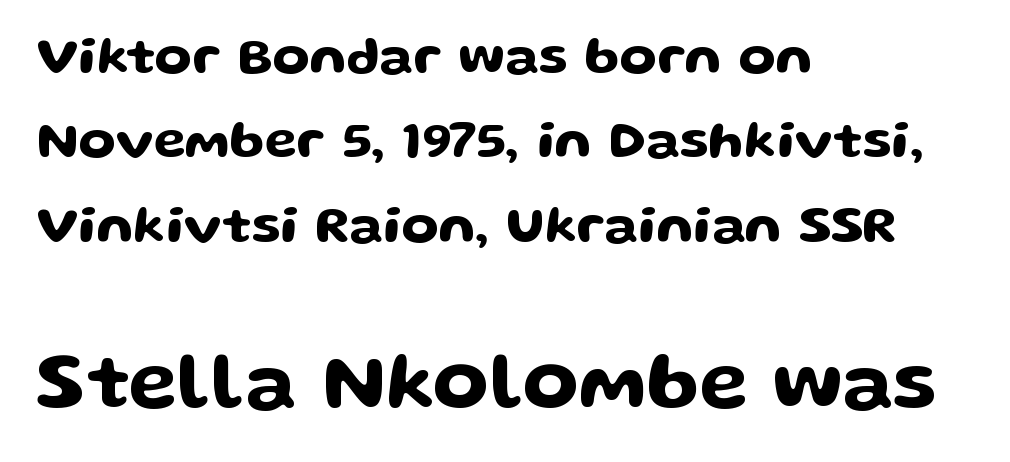
{"serif": "no", "italic": "no", "width": "wide", "stroke_contrast": "low", "x_height": "medium", "monospaced": "no", "underline": "no", "align": "left", "line_spacing": "normal", "line_spacing_ratio": 1.59, "letter_spacing": "normal", "letter_spacing_em": 0.0, "larger_block": "second", "size_ratio": 1.51, "glyph_px": 80}
